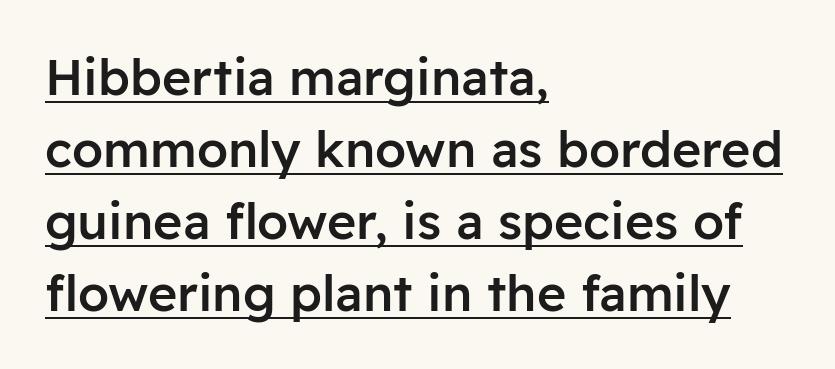
Standard letterfit; no display-style spreading of the glyphs. You could not count columns in this text — the font is proportionally spaced. Typeset ragged right — the left edge is the straight one. Strokes here are thickened, but only to semibold level. The passage shown is underscored from start to finish.
